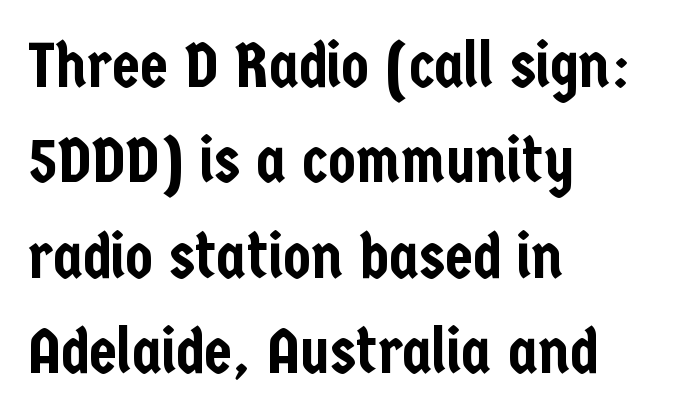
Notice how descenders clear the ascenders below comfortably — that's standard leading. Quick note: underline off. A typesetter would call this zero additional tracking. Nope, no serifs anywhere on these letters. The axis of the letterforms is exactly vertical. The letters advance in unequal steps, a hallmark of proportional type.
